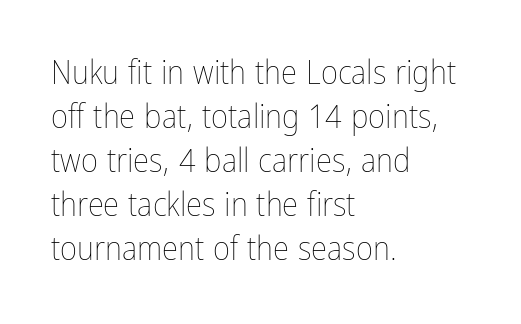
Q: Is the text bold? A: No.
Q: Is the text italic (slanted)? A: No, it is upright.
Q: Is the text underlined? A: No.
Q: How is the paragraph aligned? A: Left-aligned.
Q: Is the spacing between letters normal or unusually wide? A: Normal.
Q: Is the spacing between lines tight, normal or loose? A: Normal.
Q: Width (condensed, normal, or wide)? A: Condensed.
Q: Stroke contrast? A: Low.
Q: x-height? A: Medium.
Q: Monospaced? A: No.
